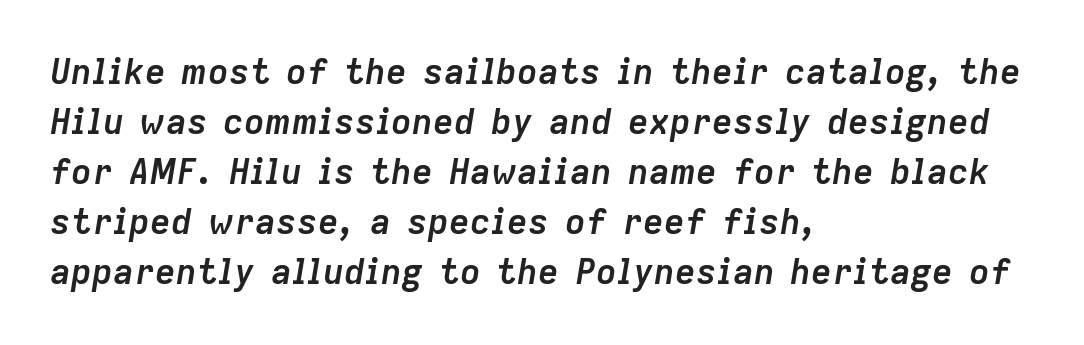
The image shows 35 px semibold type, italic (leaning right); set left-aligned, normal line spacing (1.43x), normal letter spacing, not underlined; low stroke contrast and a medium x-height.
